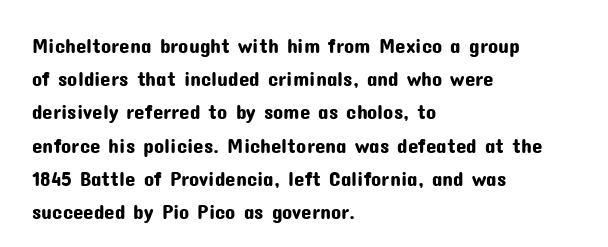
Q: Is the text italic (slanted)? A: No, it is upright.
Q: Is the text underlined? A: No.
Q: How is the paragraph aligned? A: Left-aligned.
Q: Is the spacing between letters normal or unusually wide? A: Normal.
Q: Is the spacing between lines tight, normal or loose? A: Normal.
